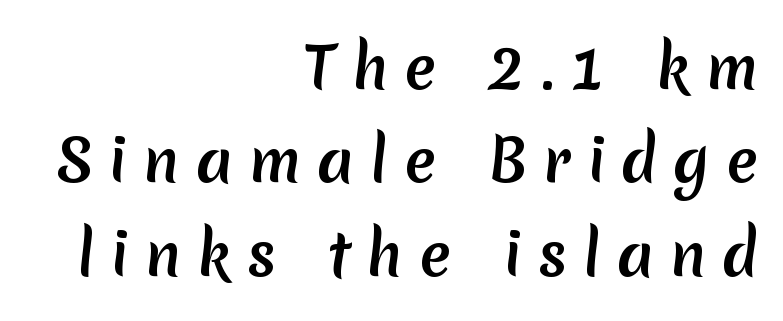
Line endings align vertically; line beginnings do not. The glyphs are unaccompanied by any horizontal stroke below them. Observe the absence of serifs on each vertical stroke in this sample. Spacing between characters has been opened up far beyond the box default.
